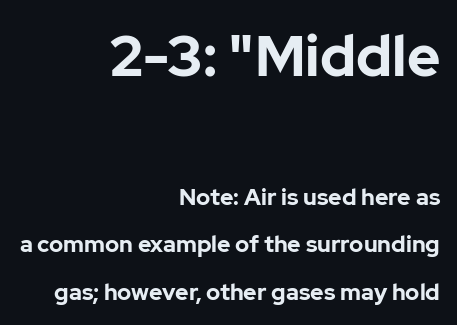
A student would call this right alignment; a typographer would say flush right, rag left. The face used here is proportionally spaced, like ordinary book or web type. Short note: letters normally spaced. You get the large type first, then a drop to smaller type.
